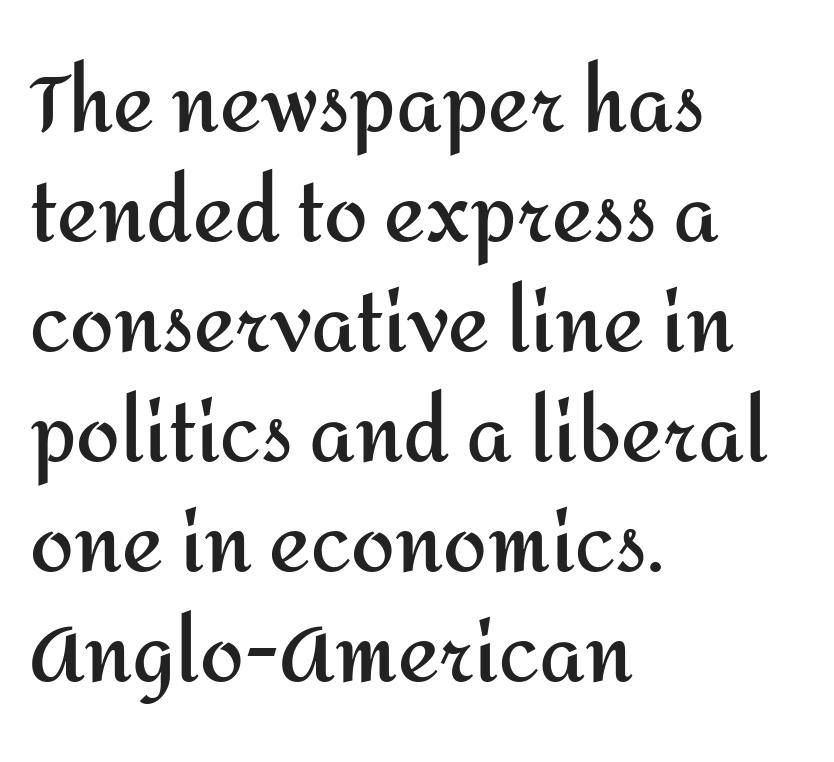
The image shows 78 px semibold sans-serif type, upright; set left-aligned, normal line spacing (1.41x), normal letter spacing, not underlined; medium stroke contrast and a medium x-height.
